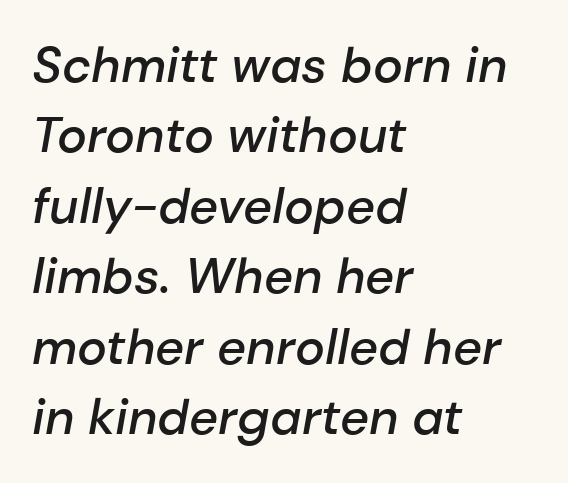
Q: Is the text bold? A: Semi-bold.
Q: Is the text italic (slanted)? A: Yes, it leans right by about 10 degrees.
Q: Is the text underlined? A: No.
Q: How is the paragraph aligned? A: Left-aligned.
Q: Is the spacing between letters normal or unusually wide? A: Normal.
Q: Is the spacing between lines tight, normal or loose? A: Normal.
Q: Width (condensed, normal, or wide)? A: Normal.
Q: Stroke contrast? A: Low.
Q: x-height? A: Medium.
Q: Monospaced? A: No.
